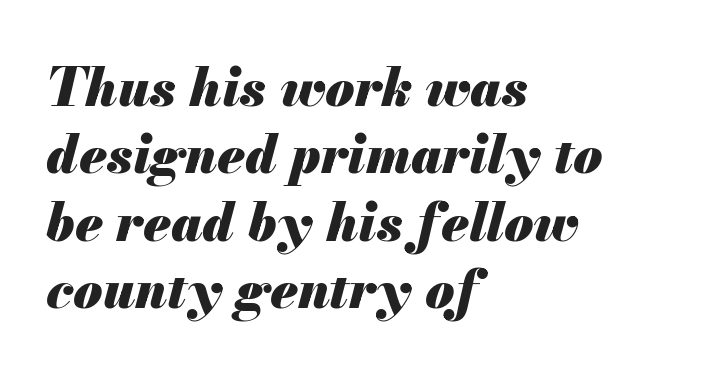
Q: Is the text bold? A: Yes.
Q: Is the text italic (slanted)? A: Yes, it leans right by about 13 degrees.
Q: Is the text underlined? A: No.
Q: How is the paragraph aligned? A: Left-aligned.
Q: Is the spacing between letters normal or unusually wide? A: Normal.
Q: Is the spacing between lines tight, normal or loose? A: Normal.
Q: Width (condensed, normal, or wide)? A: Normal.
Q: Stroke contrast? A: Medium.
Q: x-height? A: Small.
Q: Monospaced? A: No.
